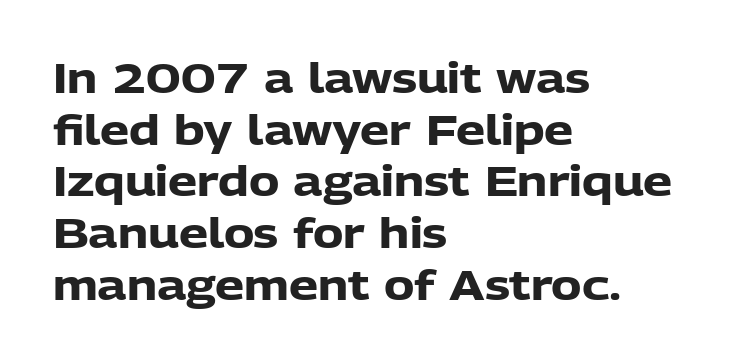
{"serif": "no", "italic": "no", "bold": "yes", "weight": "heavy", "width": "normal", "stroke_contrast": "low", "x_height": "medium", "monospaced": "no", "underline": "no", "align": "left", "line_spacing": "normal", "line_spacing_ratio": 1.26, "letter_spacing": "normal", "letter_spacing_em": 0.0, "glyph_px": 41}
